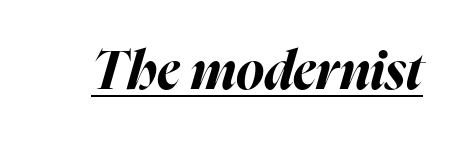
{"italic": "yes", "lean": "right", "slant_degrees": 16, "bold": "yes", "weight": "bold", "width": "normal", "stroke_contrast": "high", "x_height": "medium", "monospaced": "no", "underline": "yes", "letter_spacing": "normal", "letter_spacing_em": 0.0, "glyph_px": 53}
